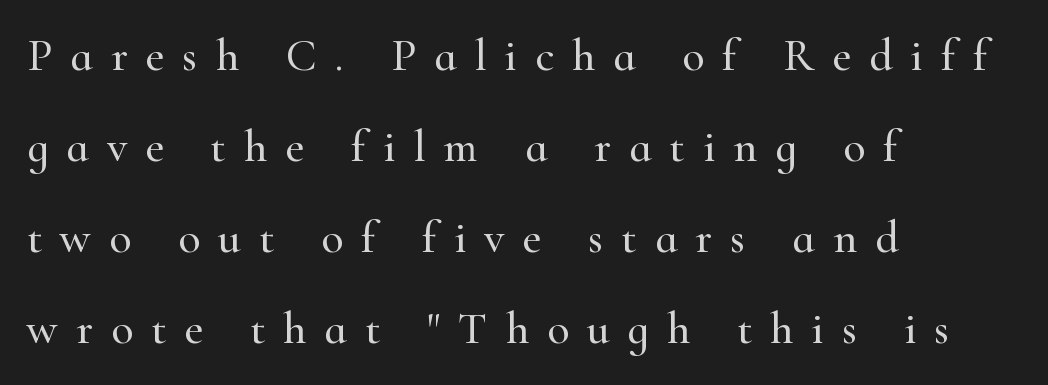
{"serif": "yes", "italic": "no", "width": "normal", "stroke_contrast": "high", "x_height": "small", "monospaced": "no", "underline": "no", "align": "left", "line_spacing": "loose", "line_spacing_ratio": 1.98, "letter_spacing": "wide", "letter_spacing_em": 0.39, "glyph_px": 46}
